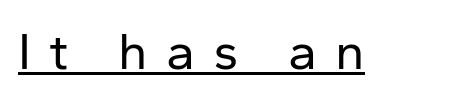
How are the letters spaced? Widely, with obvious added tracking. Weight: in the light-to-regular range. Unlike a traditional serif, this face leaves its strokes unadorned. Is there any slant? The stems are plumb. Check the space under the baseline: a stroke is drawn there.
